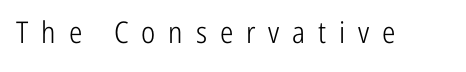
{"serif": "no", "italic": "no", "bold": "no", "weight": "light", "width": "condensed", "stroke_contrast": "low", "x_height": "medium", "monospaced": "no", "underline": "no", "letter_spacing": "wide", "letter_spacing_em": 0.43, "glyph_px": 30}
